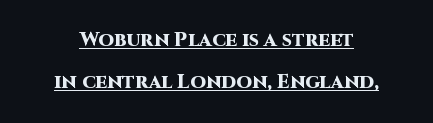
The image shows 20 px bold type, upright; set loose line spacing (2.11x), normal letter spacing, underlined.
